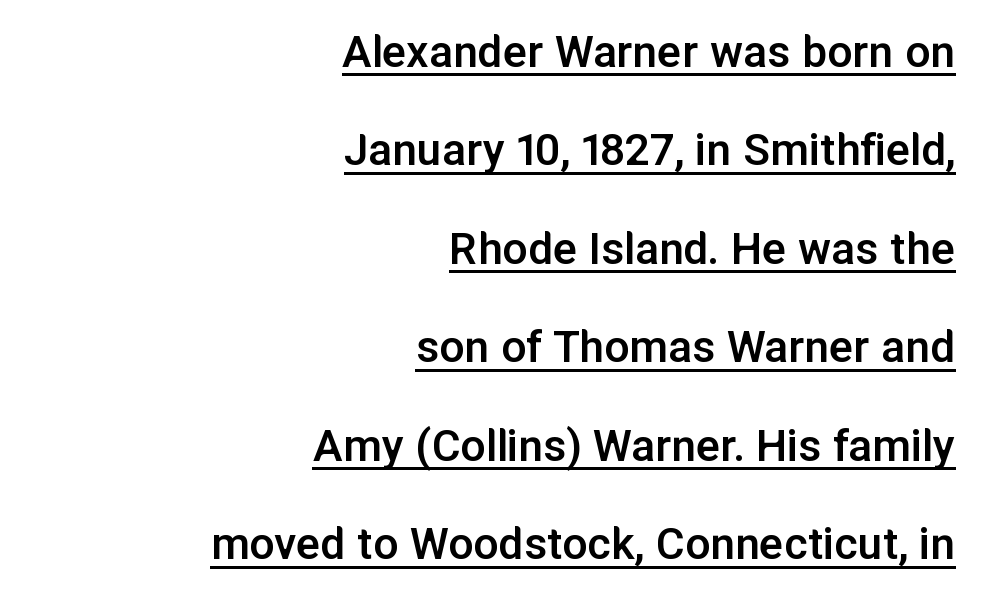
The image shows 50 px semibold sans-serif type, upright; set right-aligned, loose line spacing (1.97x), normal letter spacing, underlined; low stroke contrast and a medium x-height.
